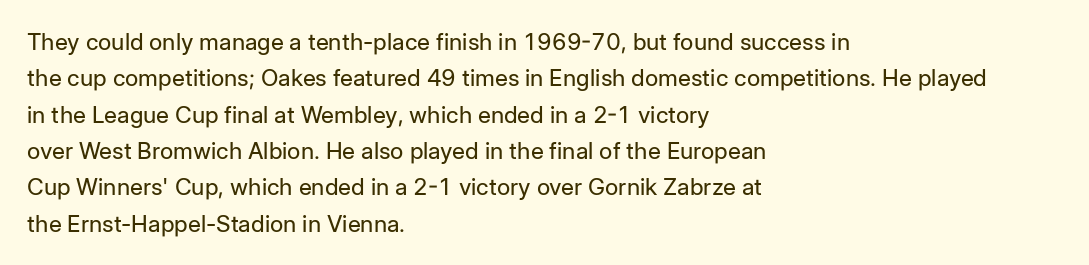
Q: Is the text bold? A: No.
Q: Is the text italic (slanted)? A: No, it is upright.
Q: Is the text underlined? A: No.
Q: How is the paragraph aligned? A: Left-aligned.
Q: Is the spacing between letters normal or unusually wide? A: Normal.
Q: Is the spacing between lines tight, normal or loose? A: Normal.
